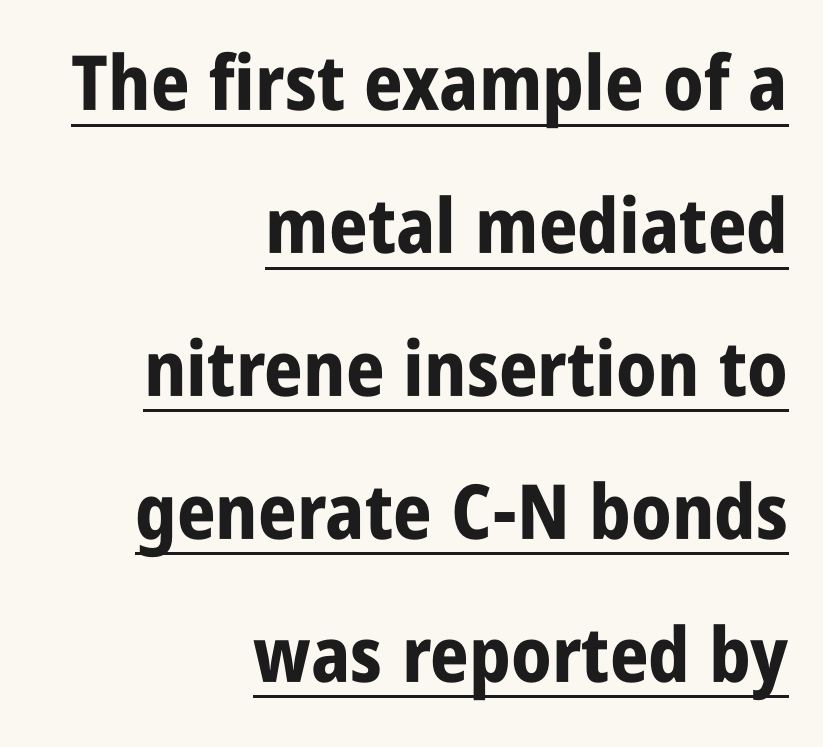
A baseline rule has been typeset under these characters. You'd pick this weight for a headline — it's a proper bold. Note the varied advance widths — an 'i' is clearly narrower than an 'm'. Between one letter and the next there's only the usual sliver of space. Is this a sans? Yes — the strokes have no serifs.
